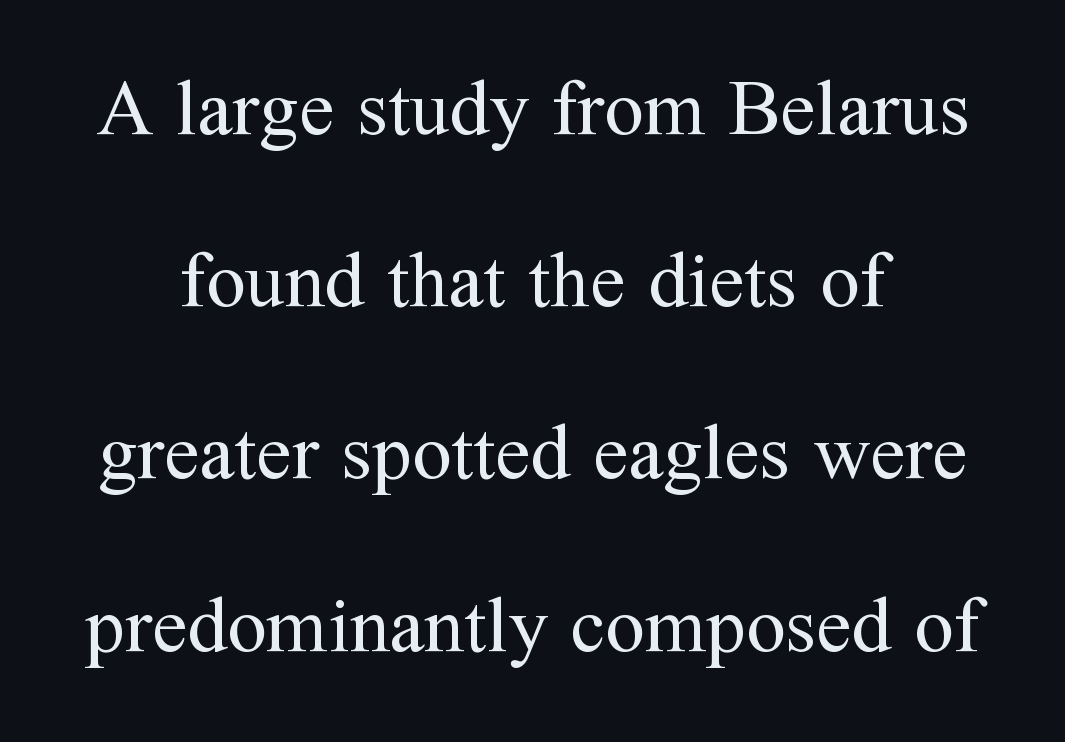
{"serif": "yes", "italic": "no", "bold": "no", "weight": "regular", "width": "normal", "stroke_contrast": "medium", "x_height": "medium", "monospaced": "no", "underline": "no", "line_spacing": "loose", "line_spacing_ratio": 2.18, "letter_spacing": "normal", "letter_spacing_em": 0.0, "glyph_px": 79}
